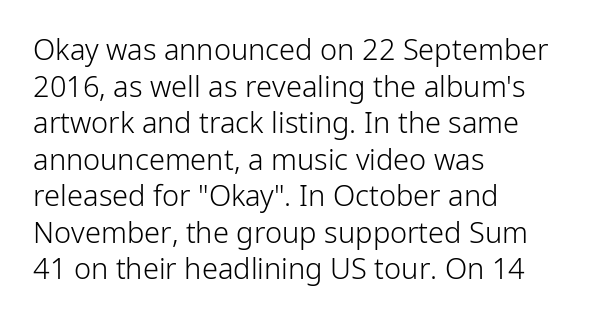
{"serif": "no", "italic": "no", "bold": "no", "weight": "light", "width": "normal", "stroke_contrast": "low", "x_height": "medium", "monospaced": "no", "underline": "no", "align": "left", "line_spacing": "normal", "line_spacing_ratio": 1.26, "letter_spacing": "normal", "letter_spacing_em": 0.0, "glyph_px": 29}
